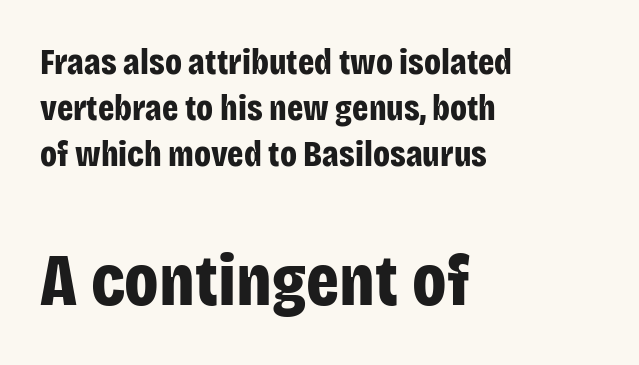
A typesetter would call this proportional, since set widths differ per character. The lines are quadded left. Lines of text with bare space underneath. The horizontal fit of the characters is conventional and even.
